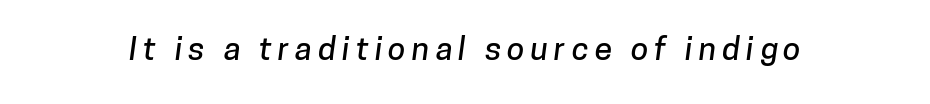
Nothing sits at the stroke ends, so this counts as sans-serif. No word sits above an underline. Here the designer chose a conventional face with non-uniform glyph widths.
